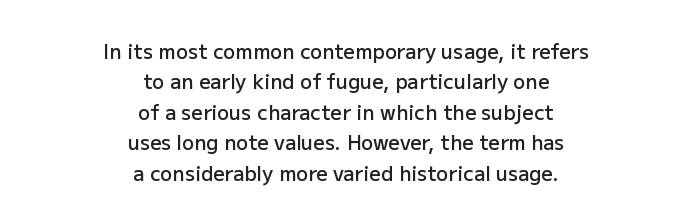
{"italic": "no", "bold": "semi", "underline": "no", "align": "center", "line_spacing": "normal", "line_spacing_ratio": 1.52, "letter_spacing": "normal", "letter_spacing_em": 0.0, "glyph_px": 20}
